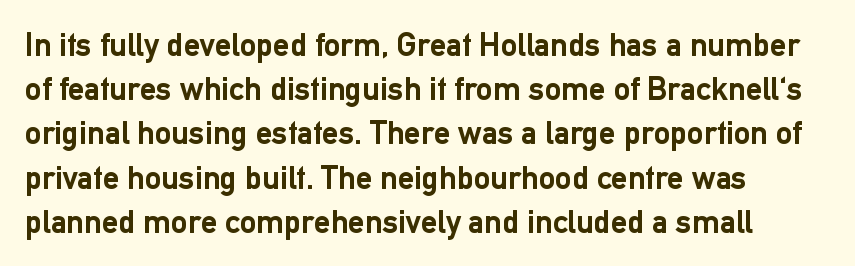
Q: Is the text bold? A: Yes.
Q: Is the text italic (slanted)? A: No, it is upright.
Q: Is the typeface a serif or a sans-serif typeface? A: Sans-serif.
Q: Is the text underlined? A: No.
Q: How is the paragraph aligned? A: Left-aligned.
Q: Is the spacing between letters normal or unusually wide? A: Normal.
Q: Is the spacing between lines tight, normal or loose? A: Normal.
Q: Width (condensed, normal, or wide)? A: Normal.
Q: Stroke contrast? A: Low.
Q: x-height? A: Medium.
Q: Monospaced? A: No.
